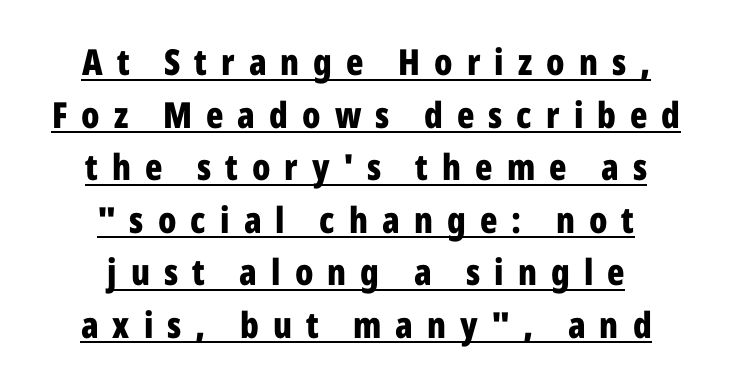
Q: Is the text bold? A: Yes.
Q: Is the text italic (slanted)? A: No, it is upright.
Q: Is the typeface a serif or a sans-serif typeface? A: Sans-serif.
Q: Is the text underlined? A: Yes.
Q: How is the paragraph aligned? A: Centered.
Q: Is the spacing between letters normal or unusually wide? A: Unusually wide.
Q: Is the spacing between lines tight, normal or loose? A: Normal.
Q: Width (condensed, normal, or wide)? A: Condensed.
Q: Stroke contrast? A: Low.
Q: x-height? A: Medium.
Q: Monospaced? A: No.
